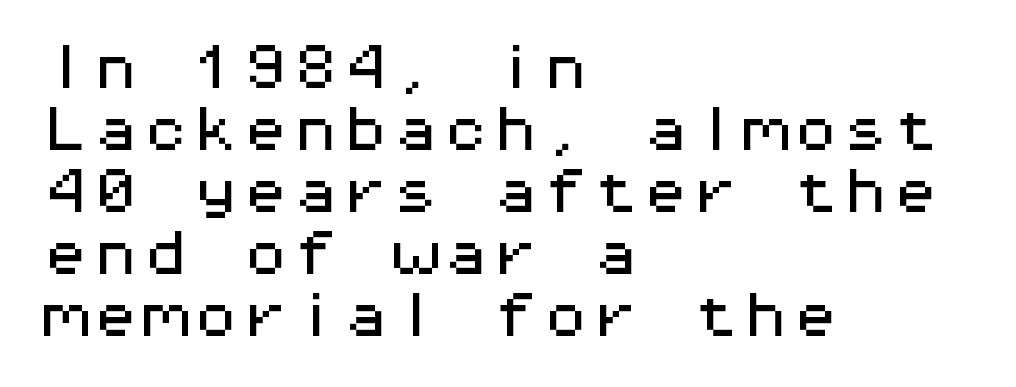
Q: Is the text italic (slanted)? A: No, it is upright.
Q: Is the typeface a serif or a sans-serif typeface? A: Sans-serif.
Q: Is the text underlined? A: No.
Q: How is the paragraph aligned? A: Left-aligned.
Q: Is the spacing between letters normal or unusually wide? A: Normal.
Q: Width (condensed, normal, or wide)? A: Wide.
Q: Stroke contrast? A: Medium.
Q: x-height? A: Medium.
Q: Monospaced? A: Yes.
